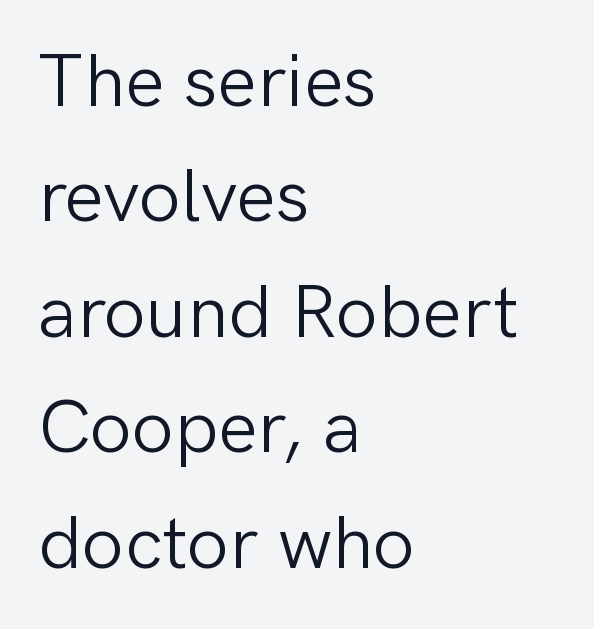
The image shows 75 px light sans-serif type, upright; set left-aligned, normal line spacing (1.54x), normal letter spacing, not underlined; low stroke contrast and a medium x-height.
